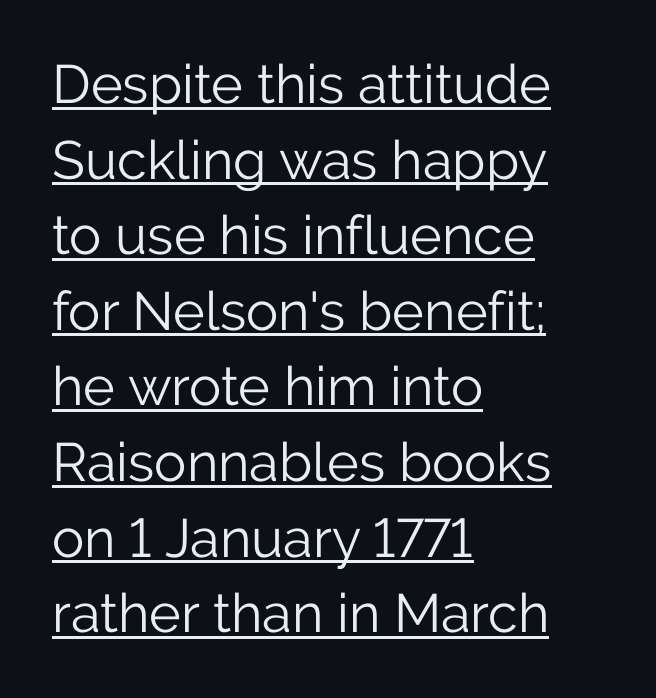
{"serif": "no", "italic": "no", "bold": "no", "weight": "light", "width": "normal", "stroke_contrast": "low", "x_height": "medium", "monospaced": "no", "underline": "yes", "align": "left", "line_spacing": "normal", "line_spacing_ratio": 1.4, "letter_spacing": "normal", "letter_spacing_em": 0.0, "glyph_px": 54}
